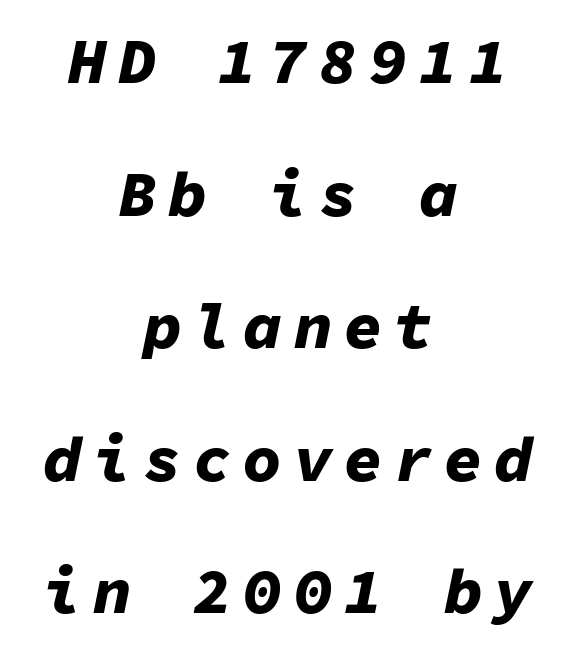
The image shows 65 px bold type, italic (leaning right), monospaced; set centered, loose line spacing (2.04x), not underlined; low stroke contrast and a medium x-height.
